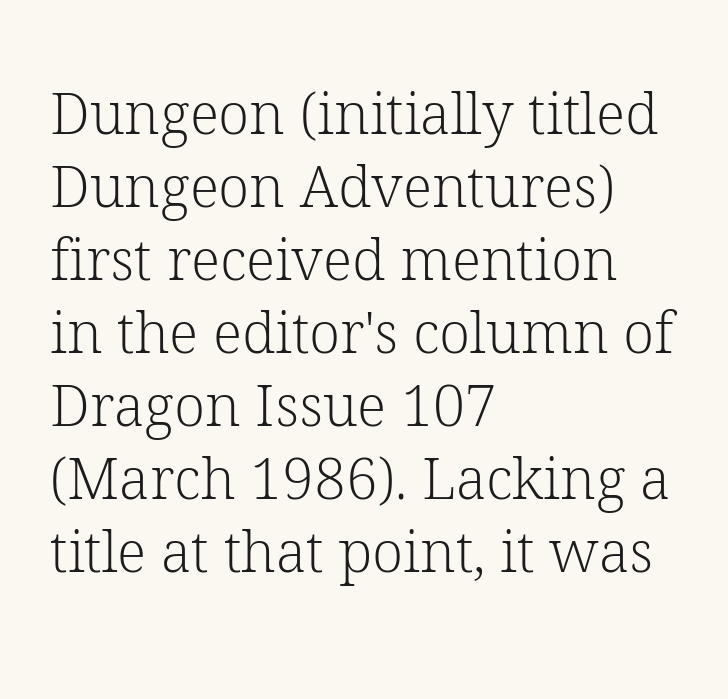
Q: Is the text bold? A: No.
Q: Is the text italic (slanted)? A: No, it is upright.
Q: Is the typeface a serif or a sans-serif typeface? A: Serif.
Q: Is the text underlined? A: No.
Q: How is the paragraph aligned? A: Left-aligned.
Q: Is the spacing between letters normal or unusually wide? A: Normal.
Q: Is the spacing between lines tight, normal or loose? A: Normal.
Q: Width (condensed, normal, or wide)? A: Normal.
Q: Stroke contrast? A: Low.
Q: x-height? A: Medium.
Q: Monospaced? A: No.
